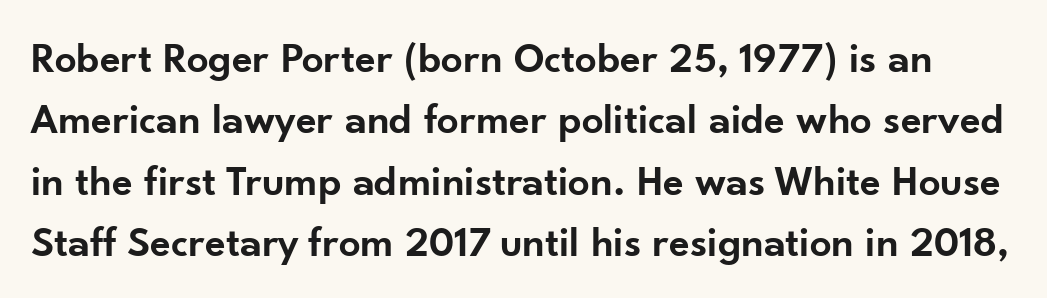
{"serif": "no", "italic": "no", "bold": "semi", "weight": "semibold", "width": "normal", "stroke_contrast": "low", "x_height": "small", "monospaced": "no", "underline": "no", "line_spacing": "normal", "line_spacing_ratio": 1.43, "letter_spacing": "normal", "letter_spacing_em": 0.0, "glyph_px": 43}
